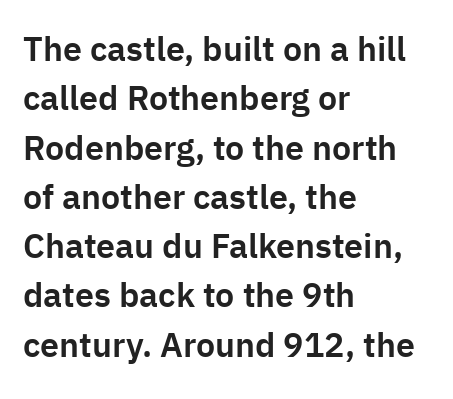
Q: Is the text italic (slanted)? A: No, it is upright.
Q: Is the typeface a serif or a sans-serif typeface? A: Sans-serif.
Q: Is the text underlined? A: No.
Q: How is the paragraph aligned? A: Left-aligned.
Q: Is the spacing between letters normal or unusually wide? A: Normal.
Q: Is the spacing between lines tight, normal or loose? A: Normal.
Q: Width (condensed, normal, or wide)? A: Normal.
Q: Stroke contrast? A: Low.
Q: x-height? A: Medium.
Q: Monospaced? A: No.
